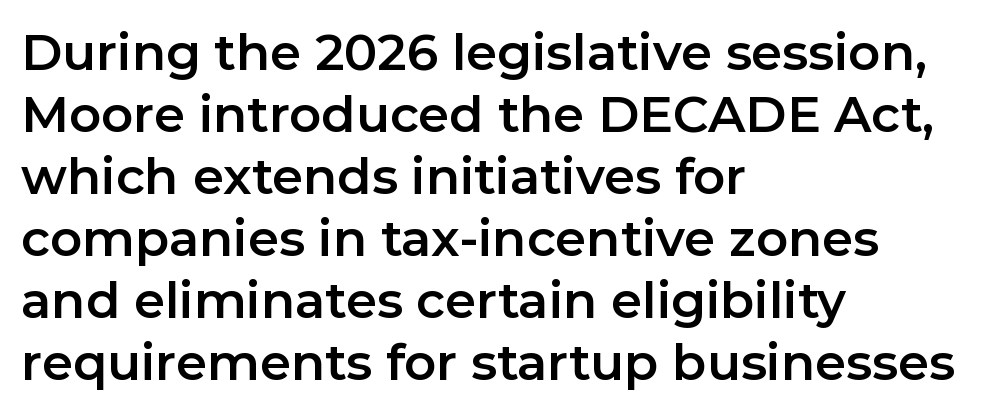
The letters carry no serifs — their stems end cleanly without finishing strokes. Looks like regular typesetting: each glyph gets only the width it needs. Each line starts at the same left margin while the right side varies. Quick note: underline off. The letters sit at their default tracking, neither squeezed nor spread. These lines were composed using upright roman letters.
